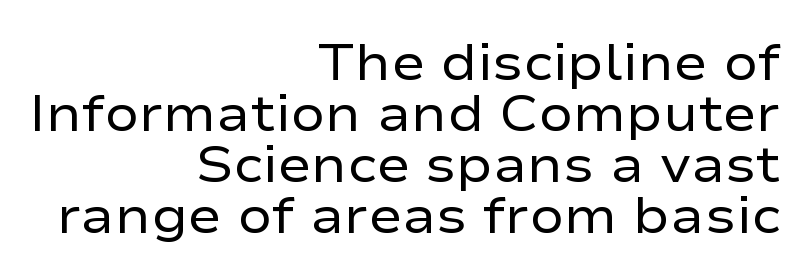
Q: Is the text bold? A: No.
Q: Is the text italic (slanted)? A: No, it is upright.
Q: Is the typeface a serif or a sans-serif typeface? A: Sans-serif.
Q: Is the text underlined? A: No.
Q: How is the paragraph aligned? A: Right-aligned.
Q: Is the spacing between letters normal or unusually wide? A: Normal.
Q: Is the spacing between lines tight, normal or loose? A: Tight.
Q: Width (condensed, normal, or wide)? A: Wide.
Q: Stroke contrast? A: Low.
Q: x-height? A: Medium.
Q: Monospaced? A: No.
